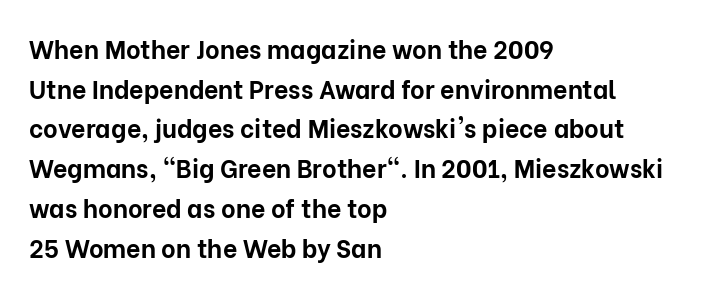
The image shows 25 px bold type, upright; set left-aligned, normal line spacing (1.59x), normal letter spacing, not underlined.
